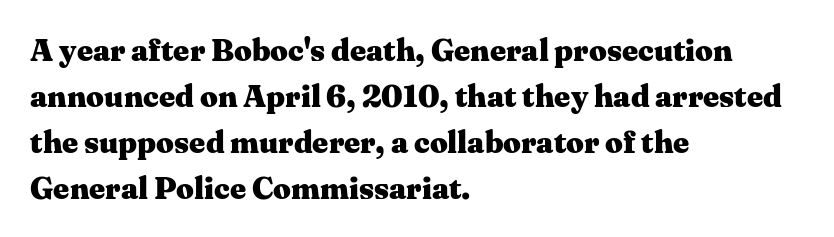
The image shows 31 px heavy, wide serif type, upright; set left-aligned, normal line spacing (1.48x), normal letter spacing, not underlined; medium stroke contrast and a medium x-height.
